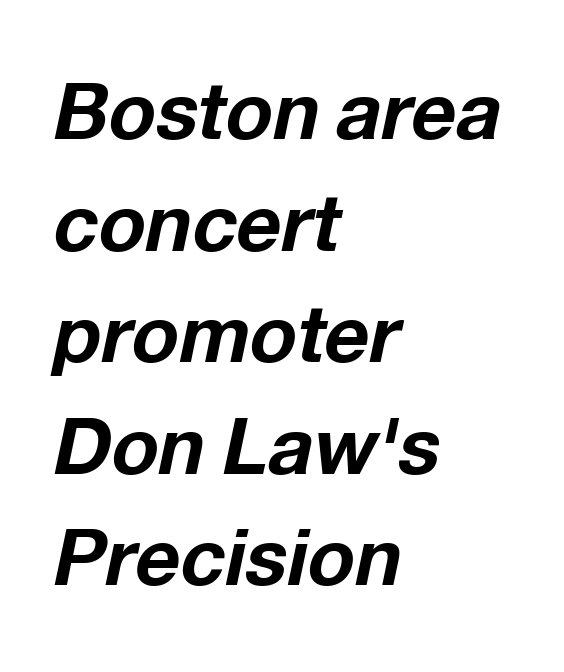
The font is running at its bold setting. Varying glyph widths throughout — classic text-font behaviour. Nothing unusual about the tracking: characters are spaced as the font intends. Leading matches the norm, producing a regular column. Line beginnings align vertically; line endings do not.
